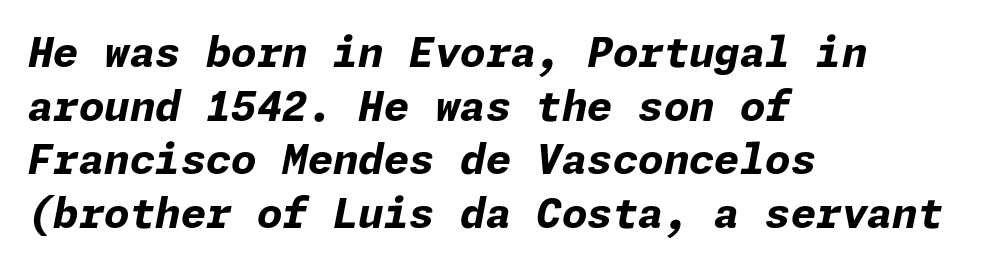
The image shows 41 px bold type, italic (leaning right); set left-aligned, normal line spacing (1.31x), normal letter spacing, not underlined; low stroke contrast and a medium x-height.
